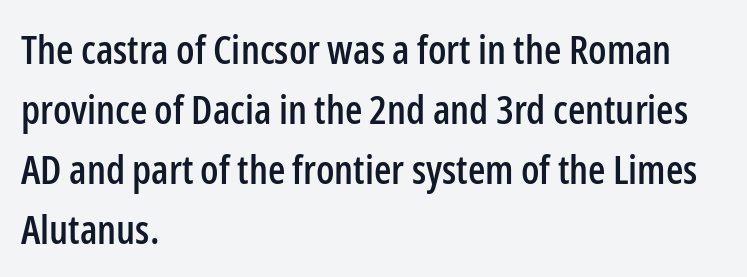
The image shows 40 px condensed sans-serif type, upright; set left-aligned, normal line spacing (1.5x), normal letter spacing, not underlined; low stroke contrast and a medium x-height.
